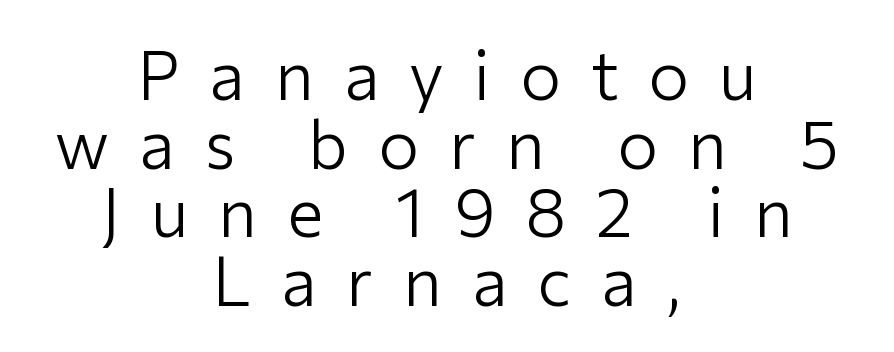
Q: Is the text bold? A: No.
Q: Is the text italic (slanted)? A: No, it is upright.
Q: Is the typeface a serif or a sans-serif typeface? A: Sans-serif.
Q: Is the text underlined? A: No.
Q: How is the paragraph aligned? A: Centered.
Q: Is the spacing between letters normal or unusually wide? A: Unusually wide.
Q: Is the spacing between lines tight, normal or loose? A: Tight.
Q: Width (condensed, normal, or wide)? A: Normal.
Q: Stroke contrast? A: Low.
Q: x-height? A: Medium.
Q: Monospaced? A: No.
